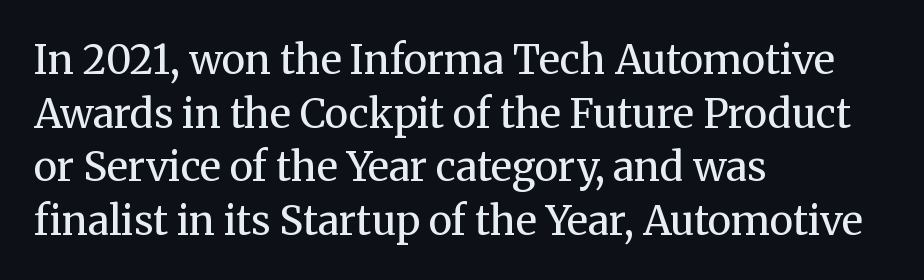
Layout note: lines flush left. Looks like regular typesetting: each glyph gets only the width it needs. This sample uses plain, unmodified letter spacing. You can tell from the footed stems that serif type was used. In terms of leading, this rendering sits right in the middle. These glyphs show unthickened strokes, regular width or finer.
